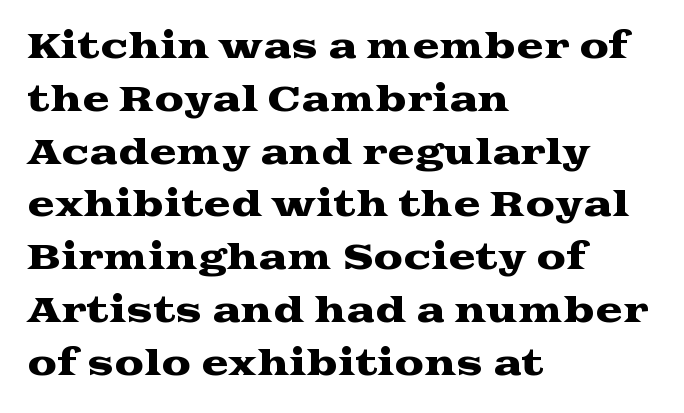
This is roman type, the default non-slanted kind. Stroke terminals: seriffed. Spacing between characters is what you'd get straight out of the box. A classic flush-left, rag-right setting is used for this passage. The space between consecutive lines is moderate. Is this a fixed-width face? No — the glyphs have proportional, varying widths.
